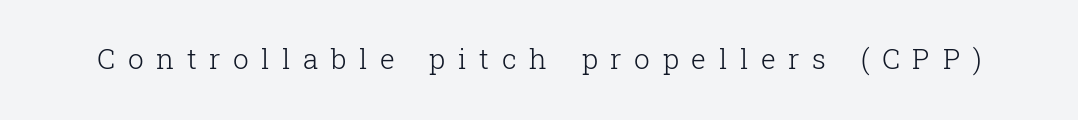
The area under the type is left untouched. The type sits square on the baseline with zero lean. The weight tops out at a normal text grade. Spacing verdict: proportional, widths tailored to each character. Tracking value appears strongly positive — letters spread wide. Typographically, this falls in the serif category.
